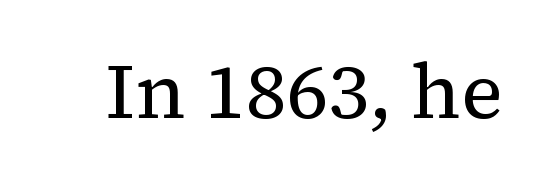
{"serif": "yes", "italic": "no", "bold": "no", "weight": "regular", "width": "normal", "stroke_contrast": "medium", "x_height": "medium", "monospaced": "no", "underline": "no", "letter_spacing": "normal", "letter_spacing_em": 0.0, "glyph_px": 78}
